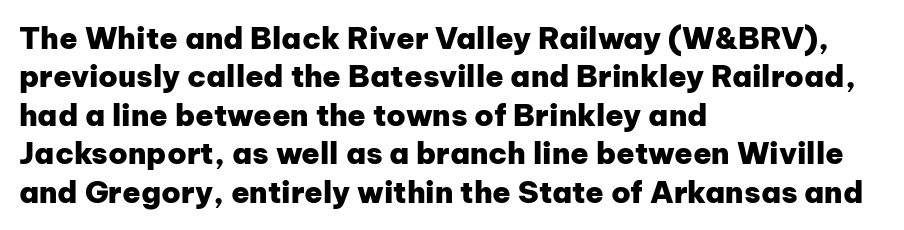
{"serif": "no", "italic": "no", "bold": "yes", "weight": "heavy", "width": "normal", "stroke_contrast": "low", "x_height": "medium", "monospaced": "no", "underline": "no", "align": "left", "line_spacing": "normal", "line_spacing_ratio": 1.28, "letter_spacing": "normal", "letter_spacing_em": 0.0, "glyph_px": 30}
